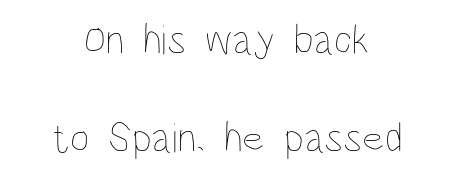
Check the space under the baseline: it is left empty. Characters remain perfectly vertical along every line. These lines stand farther apart than default settings would place them. Centered paragraph, ragged on both sides. Looks like regular typesetting: each glyph gets only the width it needs.
